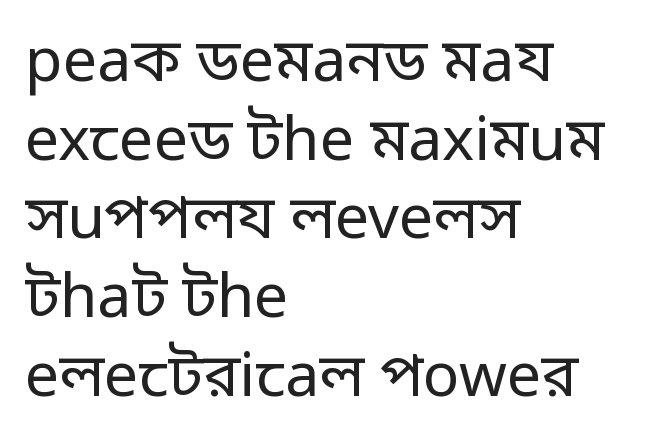
Q: Is the text bold? A: No.
Q: Is the text italic (slanted)? A: No, it is upright.
Q: Is the typeface a serif or a sans-serif typeface? A: Sans-serif.
Q: Is the text underlined? A: No.
Q: How is the paragraph aligned? A: Left-aligned.
Q: Is the spacing between letters normal or unusually wide? A: Normal.
Q: Is the spacing between lines tight, normal or loose? A: Normal.
Q: Width (condensed, normal, or wide)? A: Normal.
Q: Stroke contrast? A: Low.
Q: x-height? A: Medium.
Q: Monospaced? A: No.
